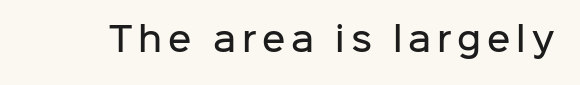
The image shows 32 px semibold sans-serif type, upright; set not underlined; low stroke contrast and a medium x-height.
